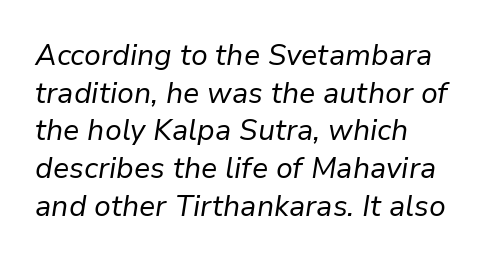
Left-aligned paragraph, ragged on the right. Proportional: the letters do not fall into vertical columns. The text carries the slant typical of an italic or oblique font. Lines of text with bare space underneath. Honestly, the row spacing looks completely unremarkable.
